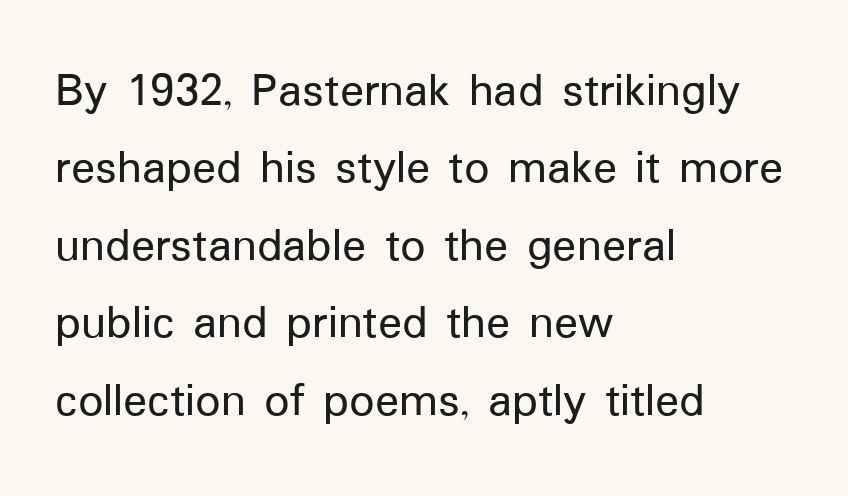
Q: Is the text italic (slanted)? A: No, it is upright.
Q: Is the typeface a serif or a sans-serif typeface? A: Sans-serif.
Q: Is the text underlined? A: No.
Q: How is the paragraph aligned? A: Left-aligned.
Q: Is the spacing between letters normal or unusually wide? A: Normal.
Q: Is the spacing between lines tight, normal or loose? A: Normal.
Q: Width (condensed, normal, or wide)? A: Normal.
Q: Stroke contrast? A: Low.
Q: x-height? A: Medium.
Q: Monospaced? A: No.
